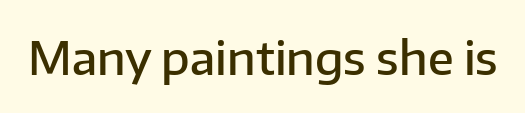
Q: Is the text bold? A: Semi-bold.
Q: Is the text italic (slanted)? A: No, it is upright.
Q: Is the typeface a serif or a sans-serif typeface? A: Sans-serif.
Q: Is the text underlined? A: No.
Q: Is the spacing between letters normal or unusually wide? A: Normal.
Q: Width (condensed, normal, or wide)? A: Normal.
Q: Stroke contrast? A: Low.
Q: x-height? A: Medium.
Q: Monospaced? A: No.
